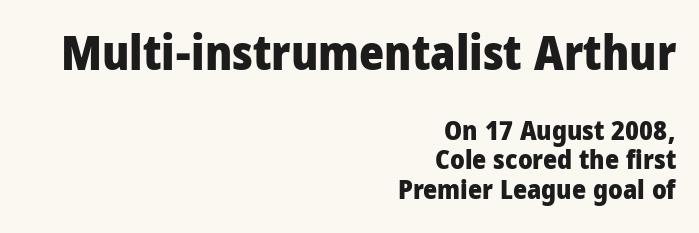
{"serif": "no", "italic": "no", "bold": "yes", "weight": "heavy", "width": "condensed", "stroke_contrast": "low", "x_height": "large", "monospaced": "no", "underline": "no", "align": "right", "line_spacing": "tight", "line_spacing_ratio": 1.09, "letter_spacing": "normal", "letter_spacing_em": 0.0, "larger_block": "first", "size_ratio": 1.78, "glyph_px": 48}
